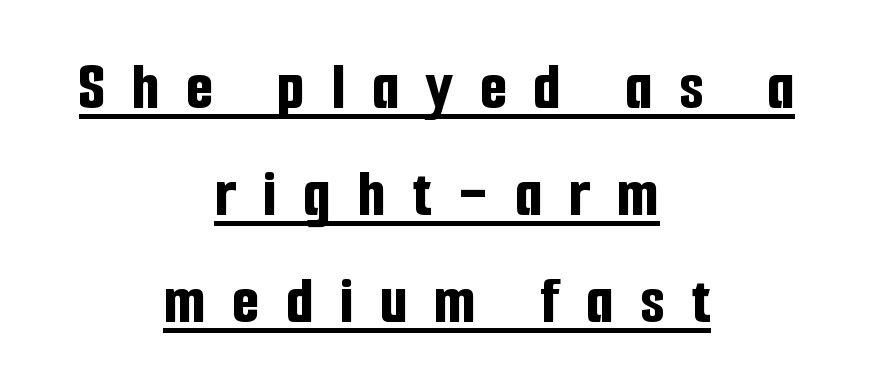
Regarding leading, the lines here are spaced in the standard way. This rendering employs a face without finishing strokes, i.e., a sans-serif. What stands out about the letter spacing? Its width — letters are far apart. Neither beginnings nor endings align; midpoints do. Note the varied advance widths — an 'i' is clearly narrower than an 'm'.
